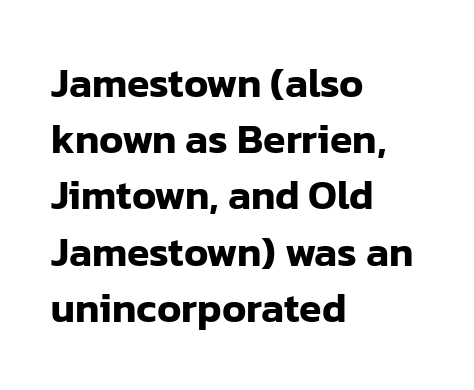
Q: Is the text italic (slanted)? A: No, it is upright.
Q: Is the typeface a serif or a sans-serif typeface? A: Sans-serif.
Q: Is the text underlined? A: No.
Q: How is the paragraph aligned? A: Left-aligned.
Q: Is the spacing between letters normal or unusually wide? A: Normal.
Q: Is the spacing between lines tight, normal or loose? A: Normal.
Q: Width (condensed, normal, or wide)? A: Normal.
Q: Stroke contrast? A: Low.
Q: x-height? A: Medium.
Q: Monospaced? A: No.
